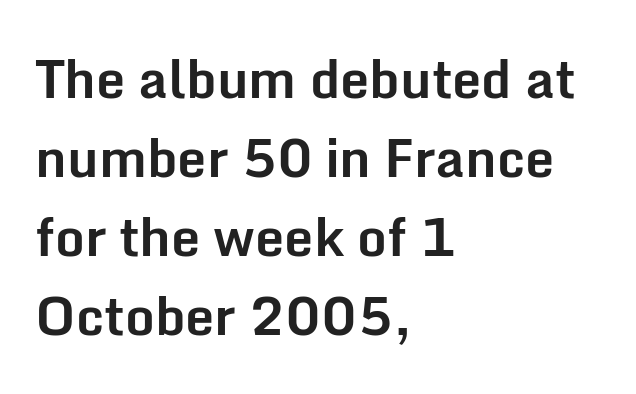
The image shows 52 px bold sans-serif type, upright; set left-aligned, normal line spacing (1.52x), normal letter spacing, not underlined; low stroke contrast and a medium x-height.
